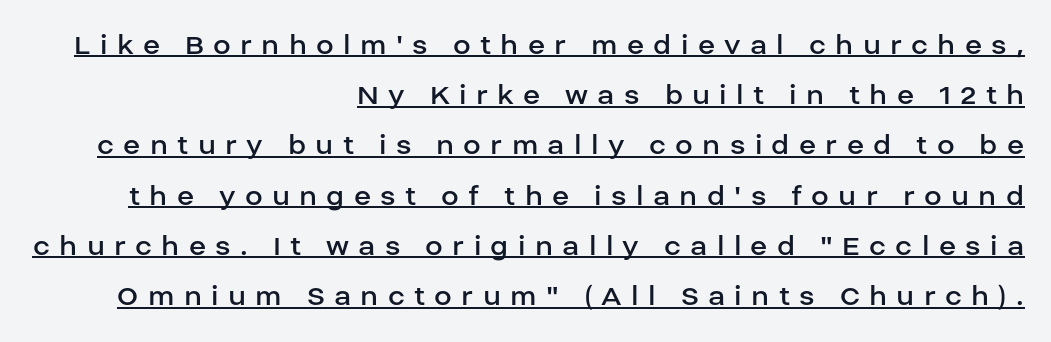
The image shows 32 px regular-weight sans-serif type, upright; set right-aligned, normal line spacing (1.57x), unusually wide letter spacing (+0.29 em), underlined; low stroke contrast and a large x-height.
